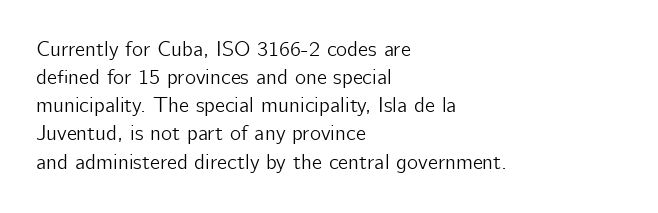
The image shows 21 px text type, upright; set left-aligned, normal line spacing (1.34x), normal letter spacing, not underlined.
